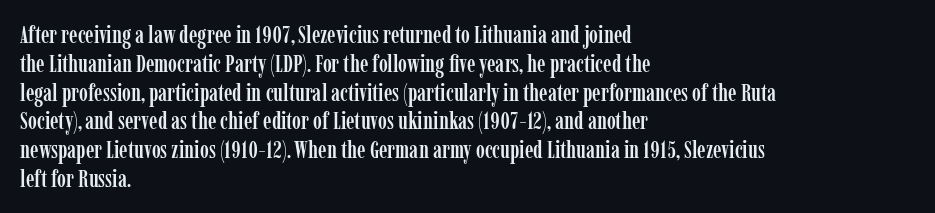
Q: Is the text italic (slanted)? A: No, it is upright.
Q: Is the text underlined? A: No.
Q: How is the paragraph aligned? A: Left-aligned.
Q: Is the spacing between letters normal or unusually wide? A: Normal.
